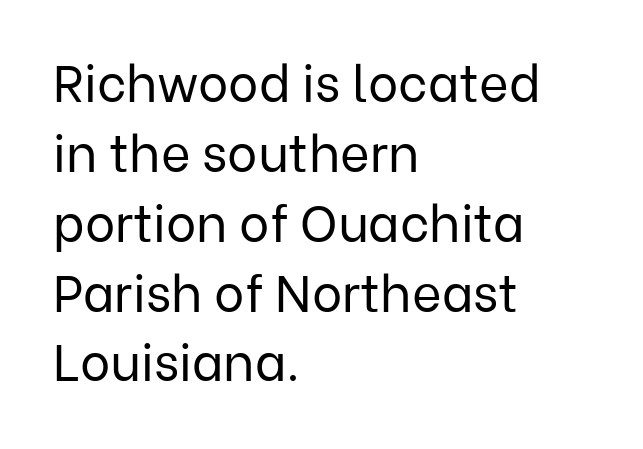
The image shows 51 px regular-weight sans-serif type, upright; set left-aligned, normal line spacing (1.37x), normal letter spacing, not underlined; low stroke contrast and a medium x-height.
